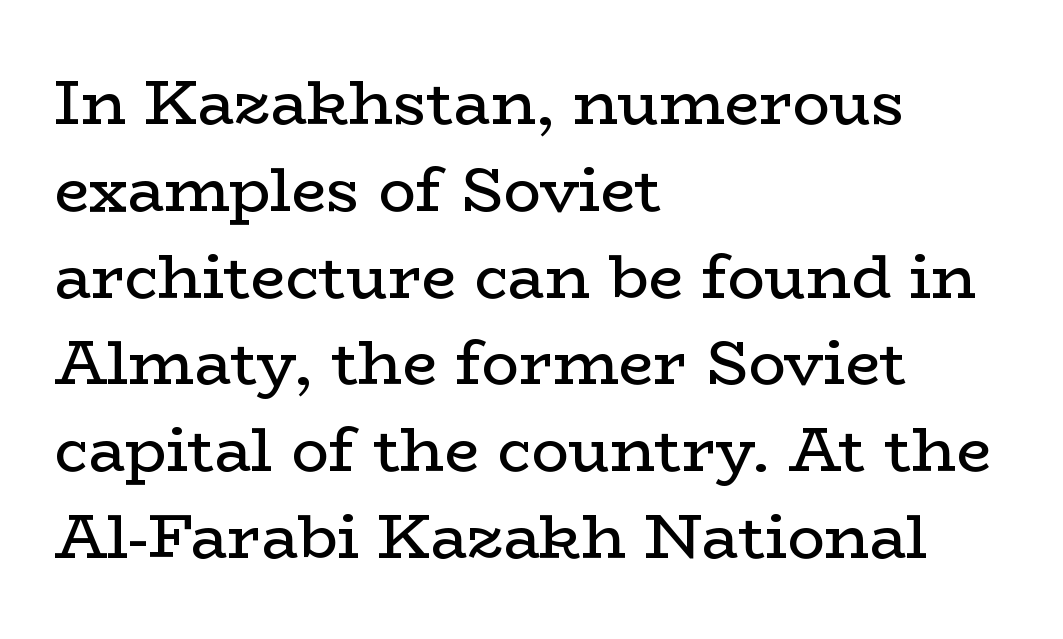
The image shows 62 px regular-weight, wide serif type, upright; set left-aligned, normal line spacing (1.4x), normal letter spacing, not underlined; low stroke contrast and a medium x-height.
